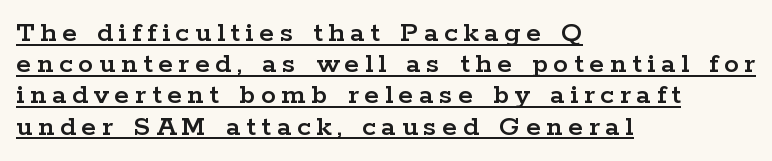
You can tell from the footed stems that serif type was used. Think of a printed novel: that variable character pitch is what you see here. This sample uses an upright cut, with every glyph sitting square on the baseline. These lines huddle together more closely than default settings would place them. The paragraph shown leans on its left margin. Looks like someone drew a line under every word here.
